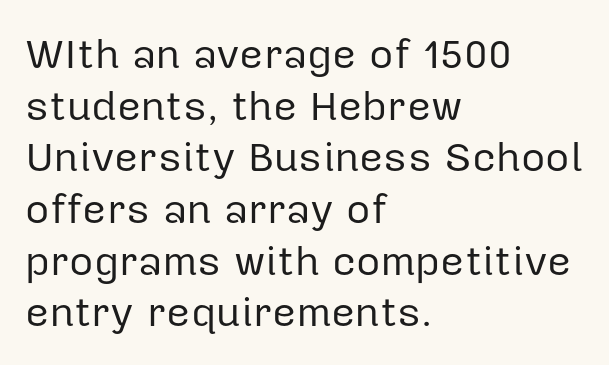
The letterforms sit at book weight or below. Serif or sans? Sans — the stroke terminals are bare. Ascenders rise straight up at ninety degrees. Descender tails drop into unmarked territory. Tracking here is standard; glyphs follow each other at the usual distance.
